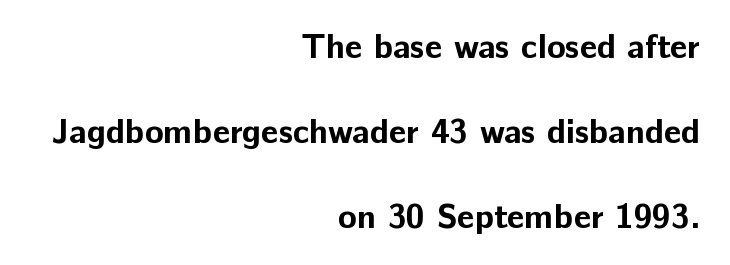
{"serif": "no", "italic": "no", "bold": "yes", "weight": "bold", "width": "normal", "stroke_contrast": "low", "x_height": "medium", "monospaced": "no", "underline": "no", "align": "right", "line_spacing": "loose", "line_spacing_ratio": 2.5, "letter_spacing": "normal", "letter_spacing_em": 0.0, "glyph_px": 34}
